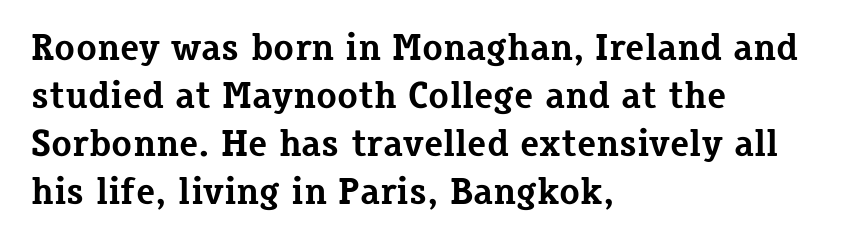
{"serif": "yes", "italic": "no", "bold": "yes", "weight": "bold", "width": "normal", "stroke_contrast": "low", "x_height": "medium", "monospaced": "no", "underline": "no", "align": "left", "line_spacing": "normal", "line_spacing_ratio": 1.26, "letter_spacing": "normal", "letter_spacing_em": 0.0, "glyph_px": 38}
